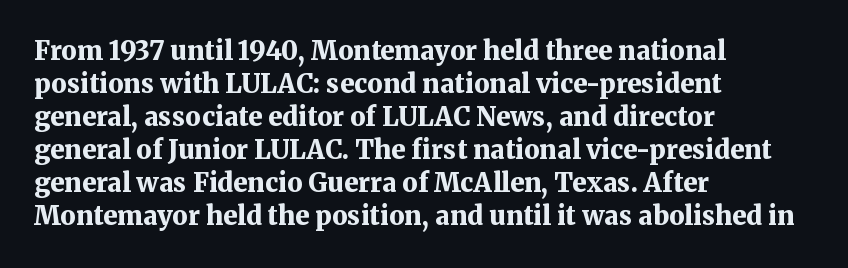
The image shows 26 px bold type, upright; set left-aligned, normal line spacing (1.27x), normal letter spacing, not underlined.
